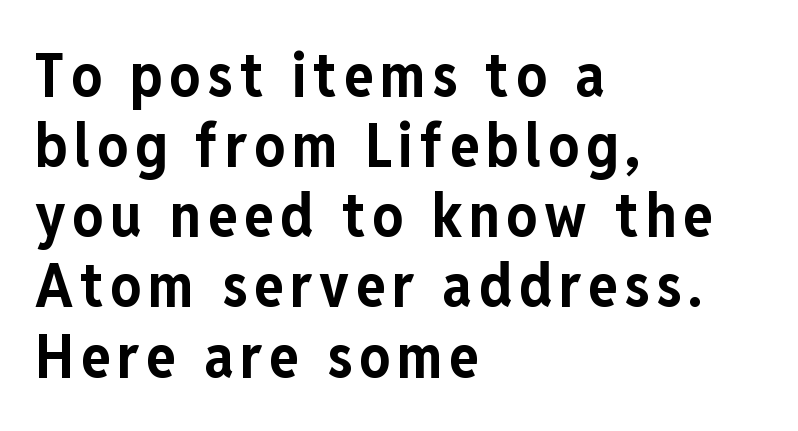
Q: Is the text bold? A: Yes.
Q: Is the text italic (slanted)? A: No, it is upright.
Q: Is the typeface a serif or a sans-serif typeface? A: Sans-serif.
Q: Is the text underlined? A: No.
Q: How is the paragraph aligned? A: Left-aligned.
Q: Is the spacing between lines tight, normal or loose? A: Tight.
Q: Width (condensed, normal, or wide)? A: Condensed.
Q: Stroke contrast? A: Low.
Q: x-height? A: Medium.
Q: Monospaced? A: No.
